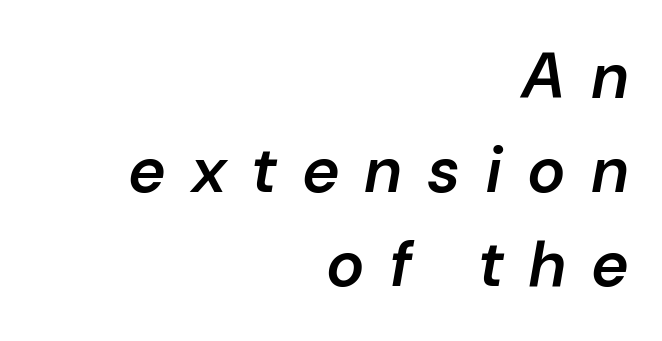
The image shows 64 px semibold type, italic (leaning right); set right-aligned, normal line spacing (1.47x), unusually wide letter spacing (+0.42 em), not underlined; low stroke contrast and a medium x-height.
